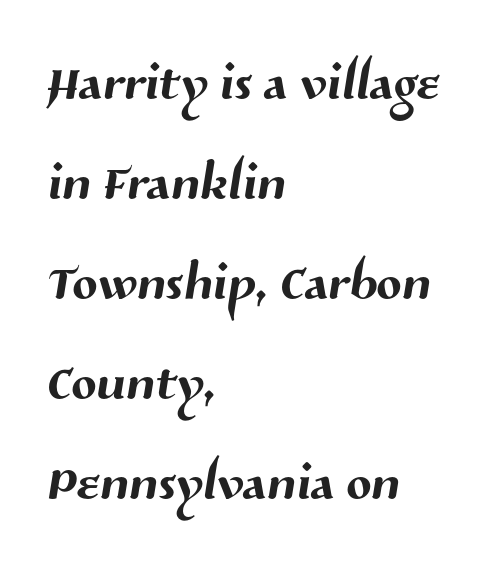
{"serif": "no", "width": "normal", "stroke_contrast": "medium", "x_height": "medium", "monospaced": "no", "underline": "no", "align": "left", "line_spacing": "normal", "line_spacing_ratio": 1.35, "letter_spacing": "normal", "letter_spacing_em": 0.0, "glyph_px": 74}
